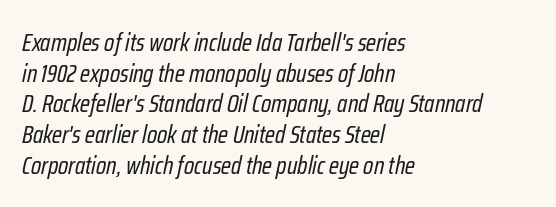
Casual observation: everything's shoved over to the left. The font's italic variant was chosen for this text. A light-to-regular cut is what we see here. Observe the ordinary spacing: letters are neighbours, not strangers.
